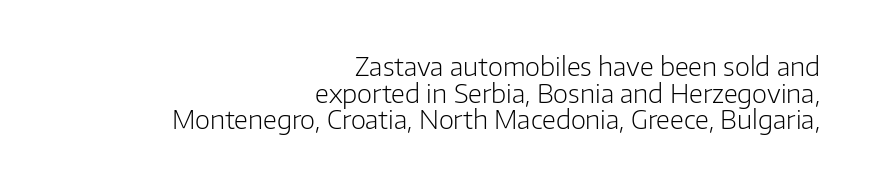
Q: Is the text bold? A: No.
Q: Is the text italic (slanted)? A: No, it is upright.
Q: Is the text underlined? A: No.
Q: How is the paragraph aligned? A: Right-aligned.
Q: Is the spacing between letters normal or unusually wide? A: Normal.
Q: Is the spacing between lines tight, normal or loose? A: Tight.
